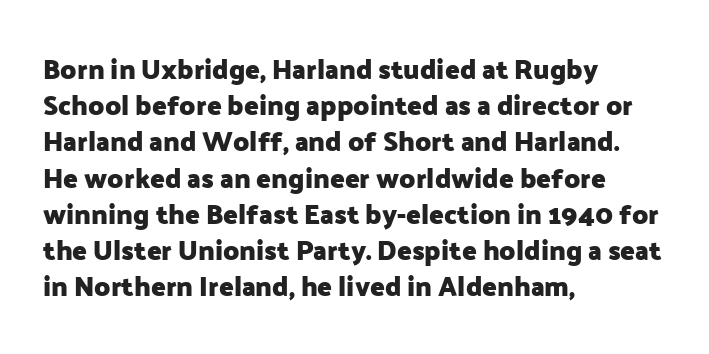
Q: Is the text bold? A: Yes.
Q: Is the text italic (slanted)? A: No, it is upright.
Q: Is the text underlined? A: No.
Q: How is the paragraph aligned? A: Left-aligned.
Q: Is the spacing between letters normal or unusually wide? A: Normal.
Q: Is the spacing between lines tight, normal or loose? A: Normal.
